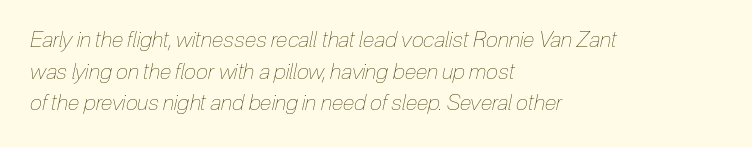
{"italic": "yes", "lean": "right", "slant_degrees": 12, "bold": "no", "underline": "no", "align": "left", "line_spacing": "normal", "line_spacing_ratio": 1.44, "letter_spacing": "normal", "letter_spacing_em": 0.0, "glyph_px": 22}
